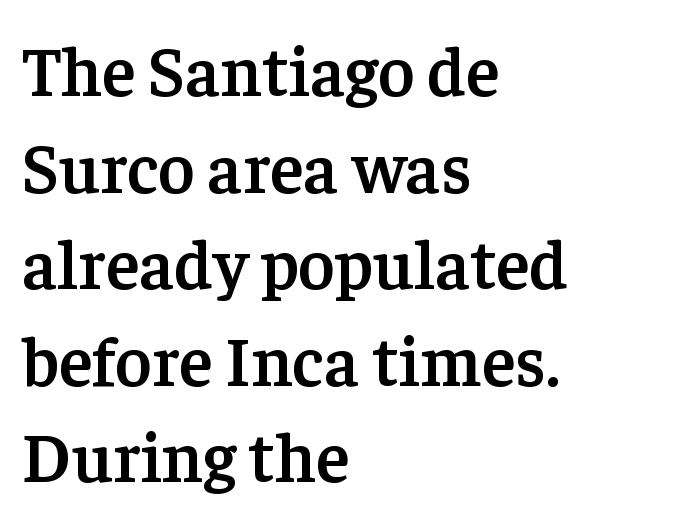
The image shows 70 px semibold serif type, upright; set left-aligned, normal line spacing (1.38x), normal letter spacing, not underlined; low stroke contrast and a medium x-height.
